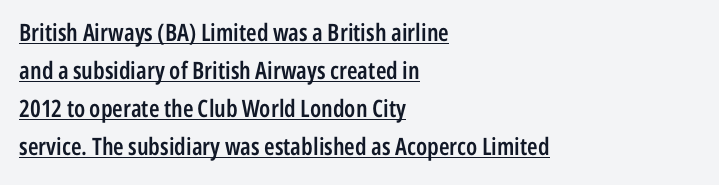
The passage shown stacks its lines at a standard gap. The lettering holds an erect, upright posture throughout. No extra tracking has been applied to these lines. Compared with a centered layout, this one pins lines to the left instead.
